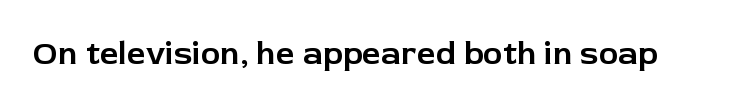
The image shows 33 px sans-serif type, upright; set normal letter spacing, not underlined; low stroke contrast and a medium x-height.
